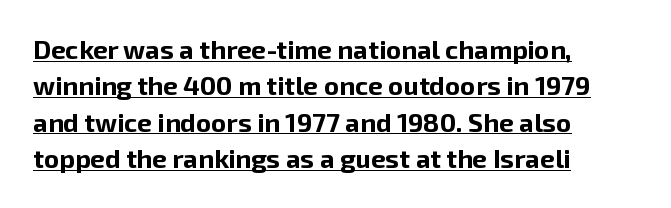
Layout note: lines flush left. Thick stems and heavy bowls — unmistakably bold. Between one letter and the next there's only the usual sliver of space. Each line of the rendering has a horizontal stroke beneath the glyphs. Students, observe: this is what conventionally led text looks like. This is roman type, the default non-slanted kind.
